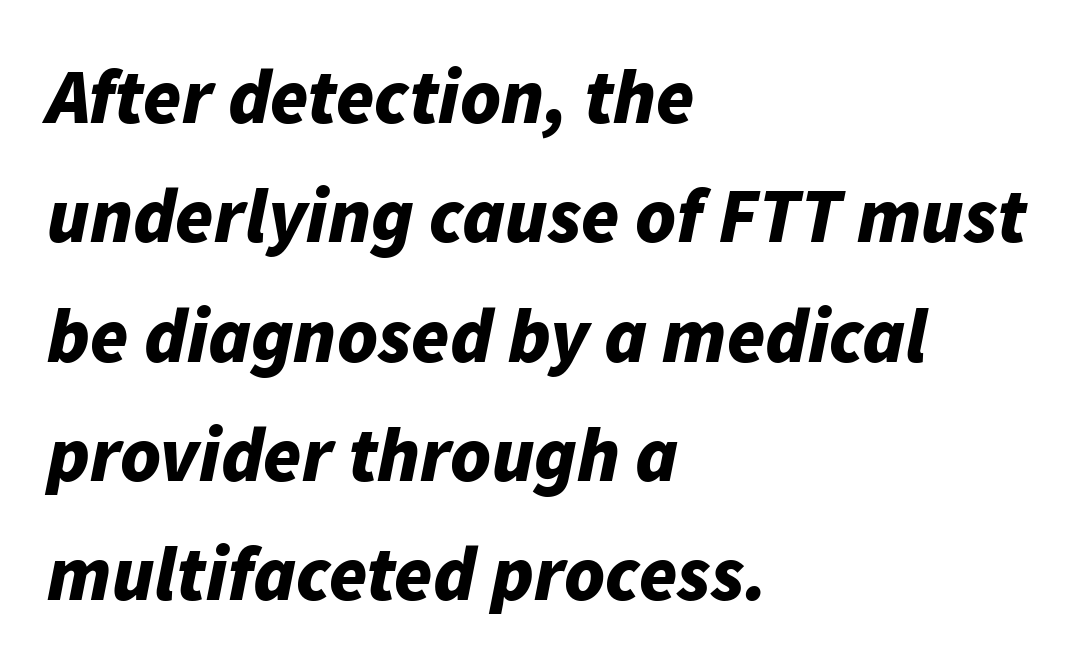
{"italic": "yes", "lean": "right", "slant_degrees": 11, "bold": "yes", "weight": "bold", "width": "normal", "stroke_contrast": "low", "x_height": "medium", "monospaced": "no", "underline": "no", "align": "left", "line_spacing": "normal", "line_spacing_ratio": 1.55, "letter_spacing": "normal", "letter_spacing_em": 0.0, "glyph_px": 77}
